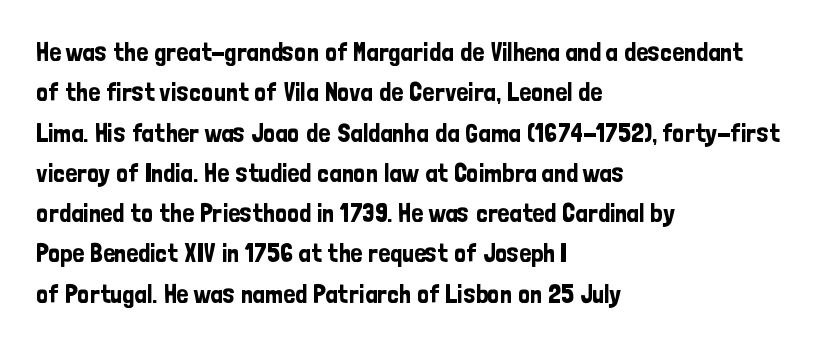
This rendering uses left alignment, leaving the right contour irregular. The vertical gap from one line to the next is medium. The space beneath each line is pristine and unruled. Does extra space separate the letters? No, they use regular spacing. Every character sits straight up, as roman type does.
